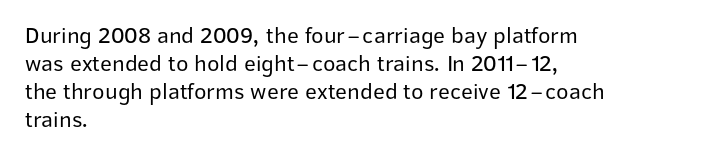
Every stem runs plumb, perpendicular to the baseline. Layout note: lines flush left. Decoration check: the copy has no underline. Short note: letters normally spaced.
